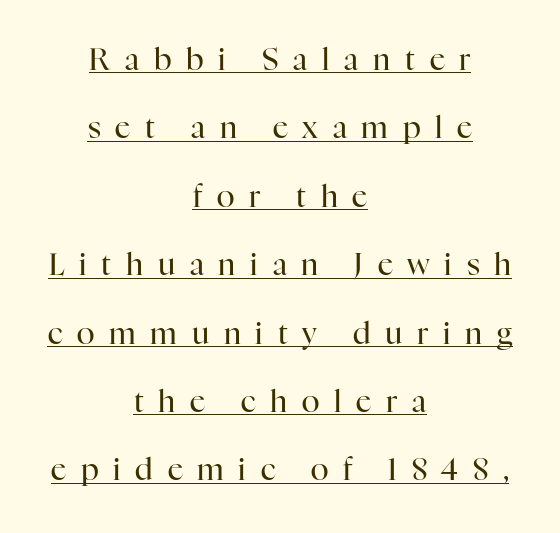
The image shows 30 px regular-weight serif type, upright; set centered, loose line spacing (2.28x), unusually wide letter spacing (+0.49 em), underlined; high stroke contrast and a medium x-height.
